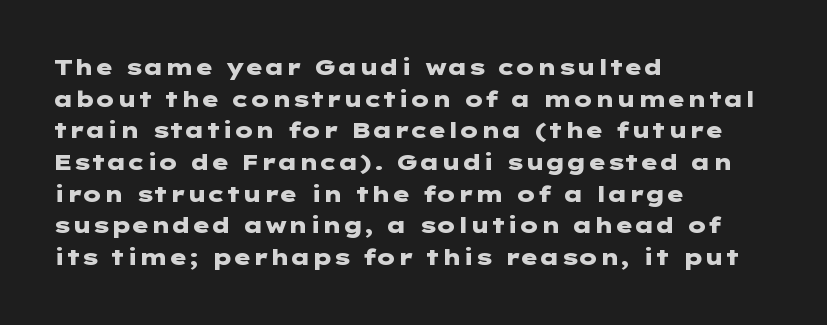
Q: Is the text bold? A: Yes.
Q: Is the text italic (slanted)? A: No, it is upright.
Q: Is the text underlined? A: No.
Q: How is the paragraph aligned? A: Left-aligned.
Q: Is the spacing between letters normal or unusually wide? A: Normal.
Q: Is the spacing between lines tight, normal or loose? A: Normal.
